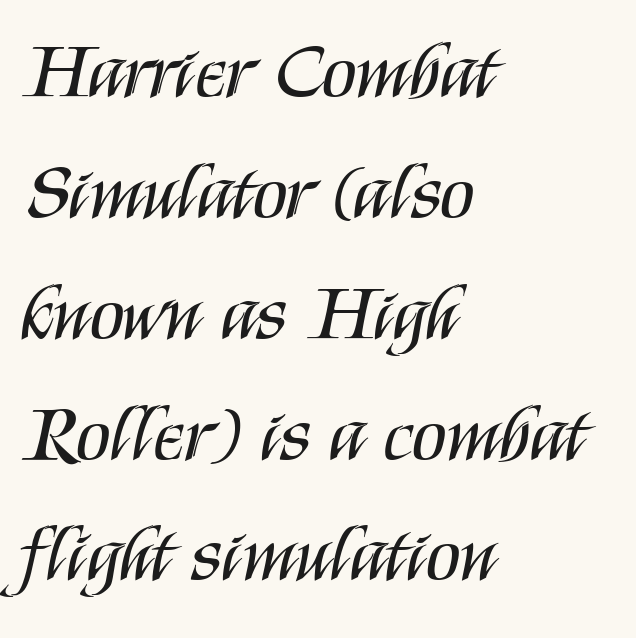
The compositor pushed each line to the left boundary. The string is rendered with underlining switched off. Glyph-to-glyph distance matches everyday printed text. These lines are composed in type without serifs. Is the stroke heavy? The answer is a plain regular-or-lighter.
